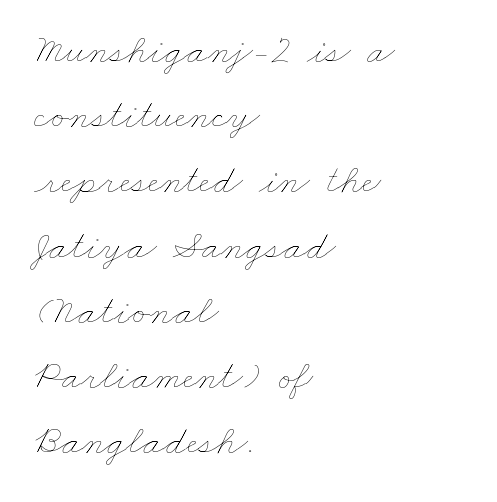
Words float on clear page, feet unadorned. Is this a heavy cut? Hardly; it is regular or lighter. Is the letter spacing exaggerated? No — it looks like the ordinary default. Reading down the block, your eye returns to a fixed left position each line.
